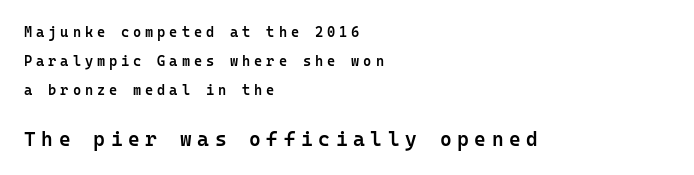
{"italic": "no", "bold": "semi", "underline": "no", "align": "left", "line_spacing": "loose", "line_spacing_ratio": 2.07, "letter_spacing": "wide", "letter_spacing_em": 0.28, "larger_block": "second", "size_ratio": 1.43, "glyph_px": 20}
